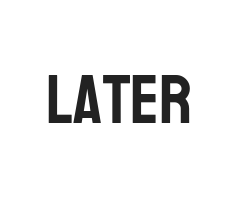
{"serif": "no", "italic": "no", "width": "condensed", "stroke_contrast": "low", "x_height": "large", "monospaced": "no", "underline": "no", "letter_spacing": "normal", "letter_spacing_em": 0.0, "glyph_px": 69}
